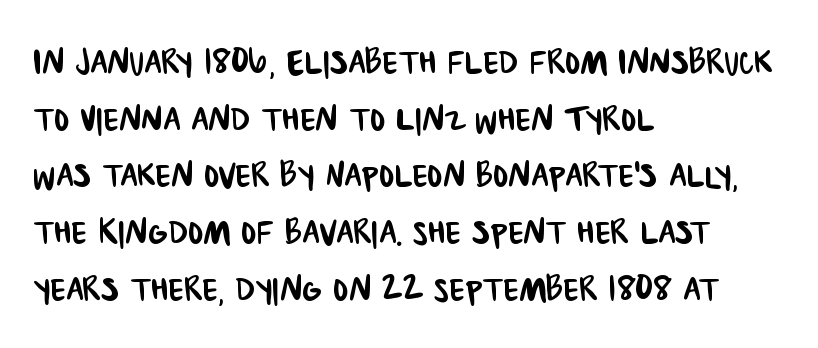
The image shows 45 px condensed sans-serif type; set left-aligned, normal line spacing (1.26x), normal letter spacing, not underlined; low stroke contrast and a large x-height.
